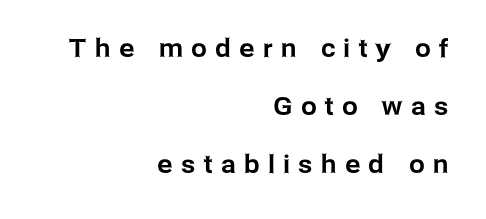
The image shows 25 px text type, upright; set right-aligned, loose line spacing (2.33x), unusually wide letter spacing (+0.34 em), not underlined.
